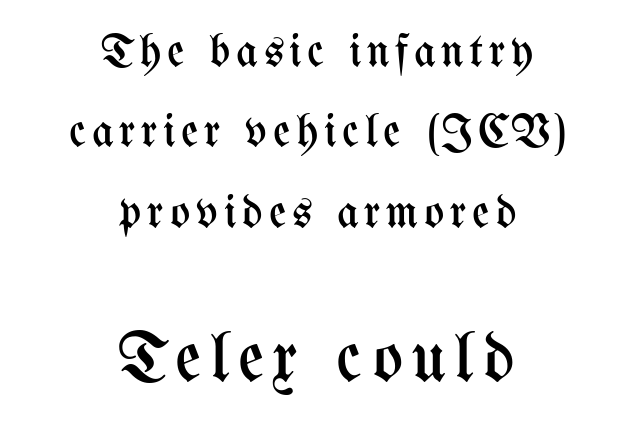
Q: Is the text bold? A: No.
Q: Is the text italic (slanted)? A: No, it is upright.
Q: Is the text underlined? A: No.
Q: How is the paragraph aligned? A: Centered.
Q: Which block of text is set in a larger size, the first (top) or the second (bottom)? A: The second (bottom) one.
Q: Width (condensed, normal, or wide)? A: Condensed.
Q: Stroke contrast? A: Medium.
Q: x-height? A: Medium.
Q: Monospaced? A: No.
